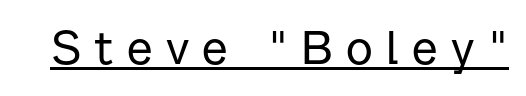
This sample uses expanded letter spacing, leaving extra air between glyphs. Italic: no, the glyphs are upright roman. Observe the absence of serifs on each vertical stroke in this sample. Decoration check: the copy is underlined.
